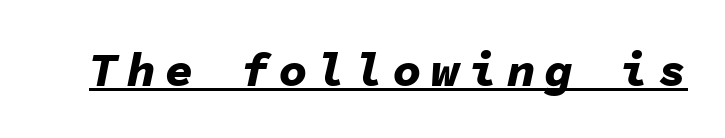
{"italic": "yes", "lean": "right", "slant_degrees": 11, "bold": "yes", "weight": "bold", "width": "normal", "stroke_contrast": "low", "x_height": "medium", "monospaced": "yes", "underline": "yes", "glyph_px": 48}
